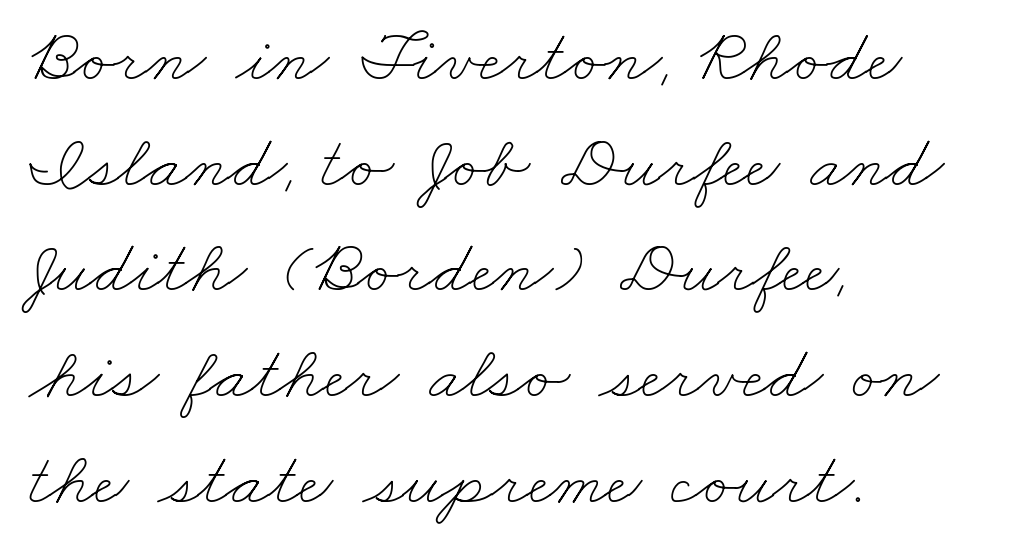
Q: Is the text bold? A: No.
Q: Is the text underlined? A: No.
Q: How is the paragraph aligned? A: Left-aligned.
Q: Is the spacing between letters normal or unusually wide? A: Normal.
Q: Is the spacing between lines tight, normal or loose? A: Normal.
Q: Width (condensed, normal, or wide)? A: Wide.
Q: Stroke contrast? A: Low.
Q: x-height? A: Small.
Q: Monospaced? A: No.
